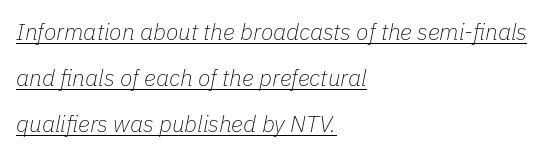
The image shows 23 px text type, italic (leaning right); set left-aligned, loose line spacing (2.01x), normal letter spacing, underlined.
